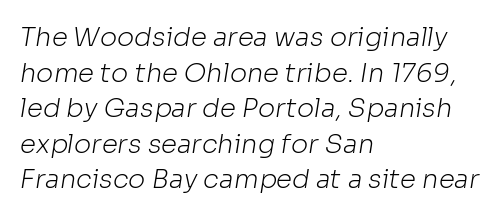
The horizontal fit of the characters is conventional and even. Quick note: interline space is typical. Reading down the block, your eye returns to a fixed left position each line. Compared with a typical body face, this is equally light or lighter still. Quick note: underline off.
